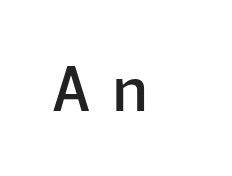
{"serif": "no", "italic": "no", "bold": "semi", "weight": "semibold", "width": "normal", "stroke_contrast": "low", "x_height": "medium", "underline": "no", "letter_spacing": "wide", "letter_spacing_em": 0.33, "glyph_px": 62}
